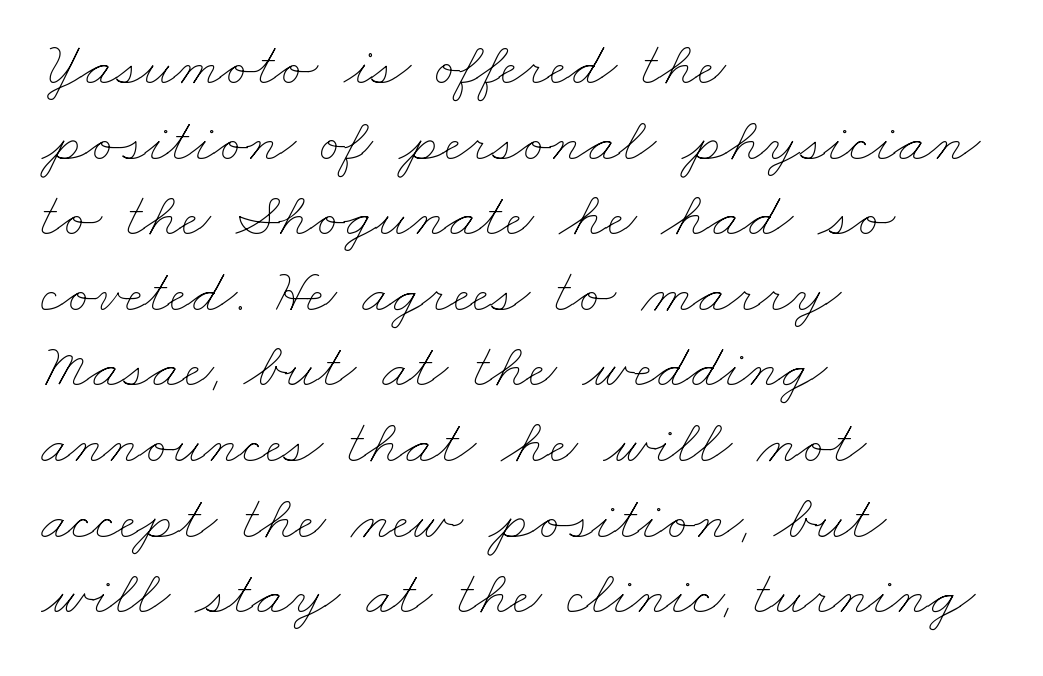
The image shows 63 px thin, wide type; set left-aligned, line spacing 1.2x, normal letter spacing, not underlined; low stroke contrast and a small x-height.
